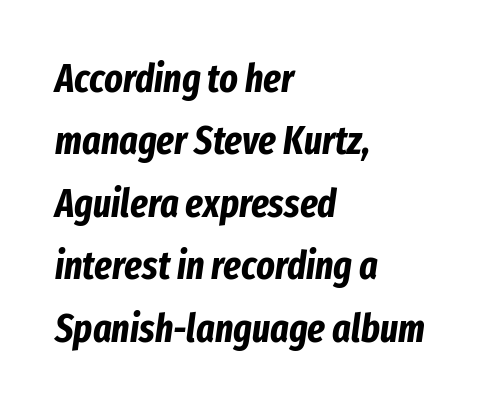
{"italic": "yes", "lean": "right", "slant_degrees": 8, "bold": "yes", "weight": "bold", "width": "condensed", "stroke_contrast": "low", "x_height": "medium", "monospaced": "no", "underline": "no", "align": "left", "line_spacing": "normal", "line_spacing_ratio": 1.6, "letter_spacing": "normal", "letter_spacing_em": 0.0, "glyph_px": 39}
